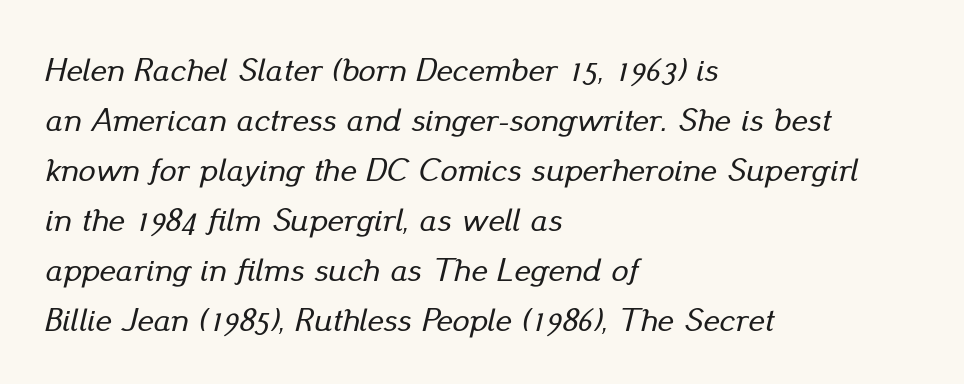
Nobody drew a line under any word here. This block has exactly the height ordinary leading produces. Inter-character spacing is left at the font's built-in metrics. A typesetter would mark this as italic. Visually the block forms a straight wall on the left and a jagged coastline on the right.
